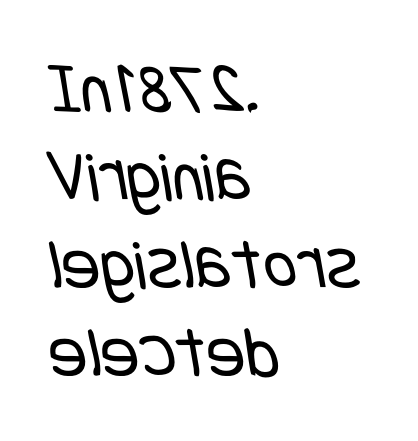
Q: Is the text bold? A: No.
Q: Is the typeface a serif or a sans-serif typeface? A: Sans-serif.
Q: Is the text underlined? A: No.
Q: How is the paragraph aligned? A: Left-aligned.
Q: Is the spacing between letters normal or unusually wide? A: Normal.
Q: Width (condensed, normal, or wide)? A: Condensed.
Q: Stroke contrast? A: Low.
Q: x-height? A: Large.
